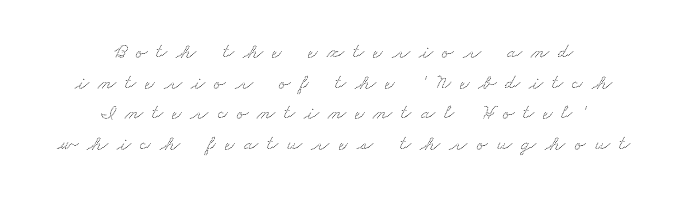
Q: Is the text underlined? A: No.
Q: How is the paragraph aligned? A: Centered.
Q: Is the spacing between letters normal or unusually wide? A: Unusually wide.
Q: Is the spacing between lines tight, normal or loose? A: Normal.
